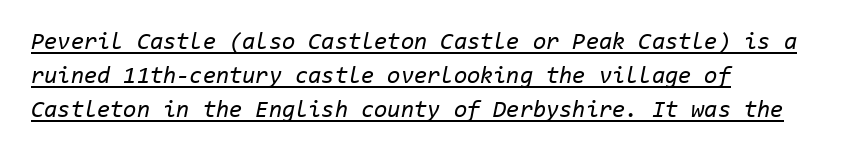
{"italic": "yes", "lean": "right", "slant_degrees": 11, "bold": "no", "underline": "yes", "align": "left", "line_spacing": "normal", "line_spacing_ratio": 1.42, "letter_spacing": "normal", "letter_spacing_em": 0.0, "glyph_px": 24}
